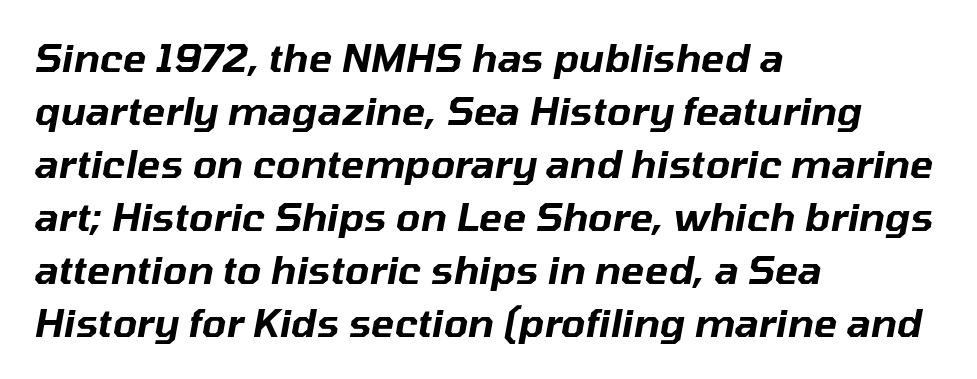
Q: Is the text italic (slanted)? A: Yes, it leans right by about 10 degrees.
Q: Is the text underlined? A: No.
Q: How is the paragraph aligned? A: Left-aligned.
Q: Is the spacing between letters normal or unusually wide? A: Normal.
Q: Is the spacing between lines tight, normal or loose? A: Normal.
Q: Width (condensed, normal, or wide)? A: Normal.
Q: Stroke contrast? A: Low.
Q: x-height? A: Medium.
Q: Monospaced? A: No.
